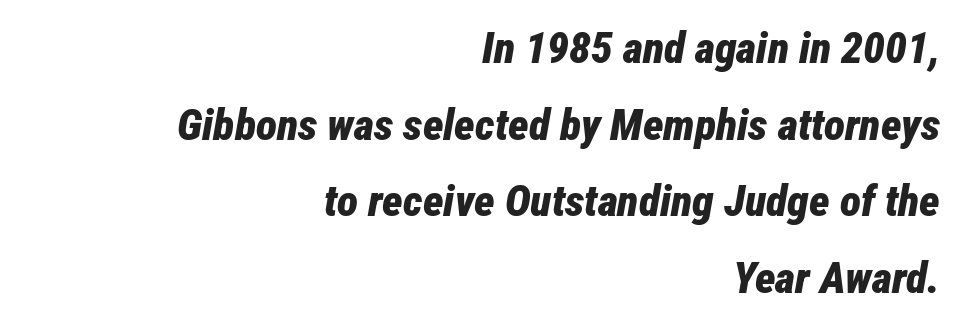
Think of a printed novel: that variable character pitch is what you see here. Which margin do the lines hug? The right one — the left edge is uneven. This is oblique type, the kind used for emphasis or titles. Anything drawn beneath the words? Only blank space. The passage shown has conventional tracking throughout. Weight: bold.
